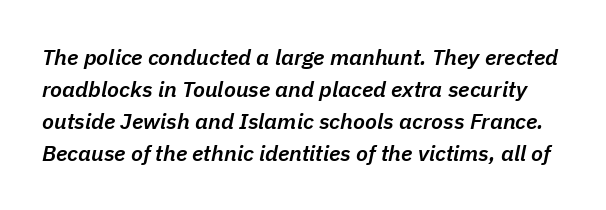
Q: Is the text bold? A: Semi-bold.
Q: Is the text italic (slanted)? A: Yes, it leans right by about 11 degrees.
Q: Is the text underlined? A: No.
Q: Is the spacing between letters normal or unusually wide? A: Normal.
Q: Is the spacing between lines tight, normal or loose? A: Normal.
